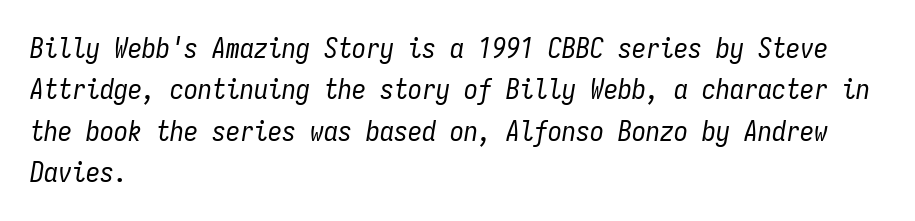
Q: Is the text bold? A: No.
Q: Is the text italic (slanted)? A: Yes, it leans right by about 9 degrees.
Q: Is the text underlined? A: No.
Q: How is the paragraph aligned? A: Left-aligned.
Q: Is the spacing between letters normal or unusually wide? A: Normal.
Q: Is the spacing between lines tight, normal or loose? A: Normal.
Q: Width (condensed, normal, or wide)? A: Condensed.
Q: Stroke contrast? A: Low.
Q: x-height? A: Medium.
Q: Monospaced? A: Yes.
